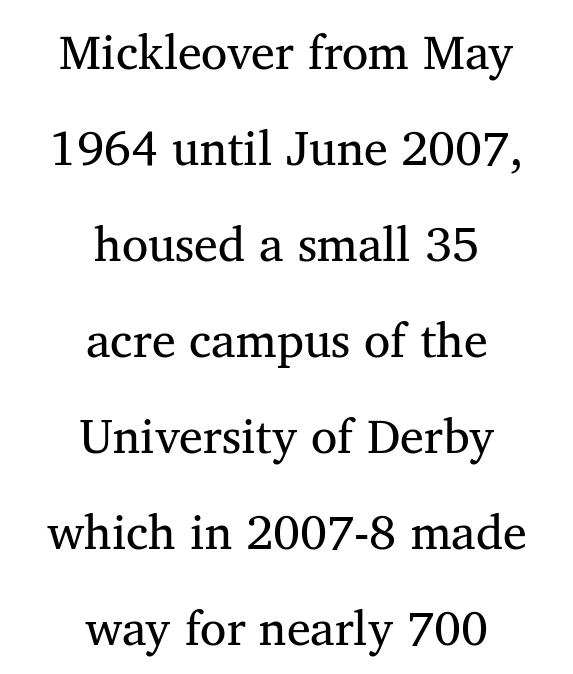
{"serif": "yes", "italic": "no", "bold": "no", "weight": "regular", "width": "normal", "stroke_contrast": "medium", "x_height": "medium", "monospaced": "no", "underline": "no", "align": "center", "line_spacing": "loose", "line_spacing_ratio": 2.0, "letter_spacing": "normal", "letter_spacing_em": 0.0, "glyph_px": 48}
